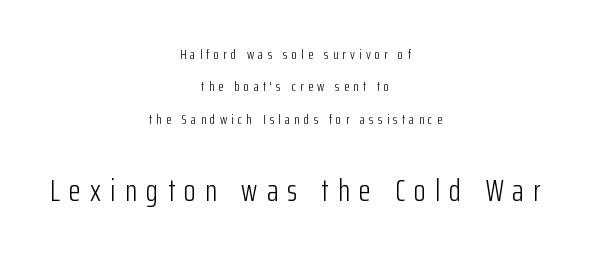
{"serif": "no", "italic": "no", "bold": "no", "weight": "light", "width": "condensed", "stroke_contrast": "low", "x_height": "medium", "monospaced": "no", "underline": "no", "align": "center", "line_spacing": "loose", "line_spacing_ratio": 2.31, "letter_spacing": "wide", "letter_spacing_em": 0.3, "larger_block": "second", "size_ratio": 2.21, "glyph_px": 31}
